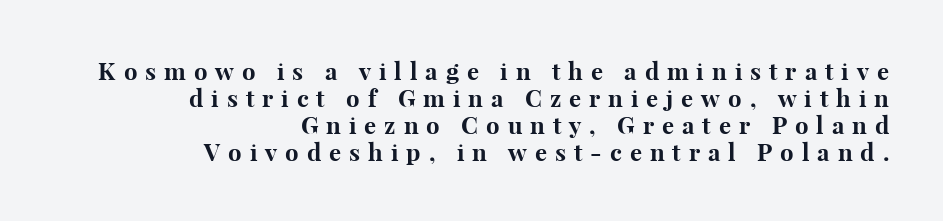
{"italic": "no", "bold": "yes", "underline": "no", "align": "right", "line_spacing": "tight", "line_spacing_ratio": 1.12, "letter_spacing": "wide", "letter_spacing_em": 0.33, "glyph_px": 24}
